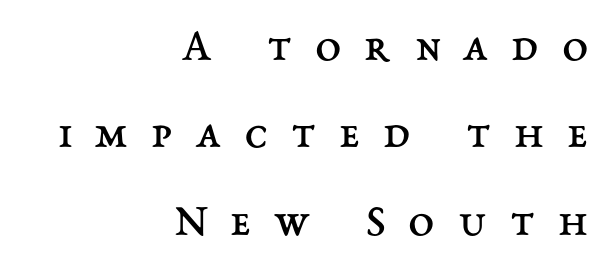
Q: Is the text bold? A: No.
Q: Is the text italic (slanted)? A: No, it is upright.
Q: Is the text underlined? A: No.
Q: How is the paragraph aligned? A: Right-aligned.
Q: Is the spacing between letters normal or unusually wide? A: Unusually wide.
Q: Width (condensed, normal, or wide)? A: Normal.
Q: Stroke contrast? A: Medium.
Q: x-height? A: Medium.
Q: Monospaced? A: No.
